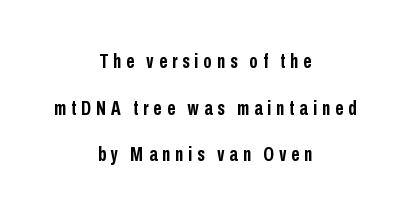
The image shows 20 px bold type, upright; set centered, loose line spacing (2.33x), unusually wide letter spacing (+0.25 em), not underlined.
